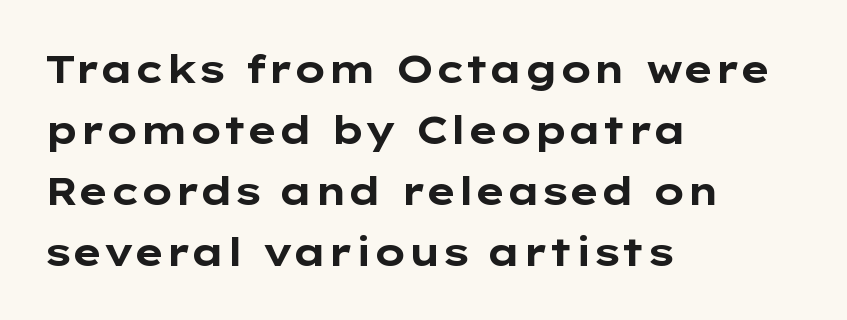
This is roman type, the default non-slanted kind. In terms of letterform style, serifs are entirely absent. The face used here is proportionally spaced, like ordinary book or web type. Interline gaps are of average width in this sample.
